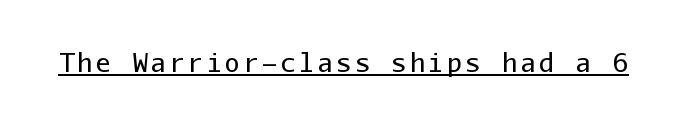
The image shows 25 px text type, upright; set underlined.
